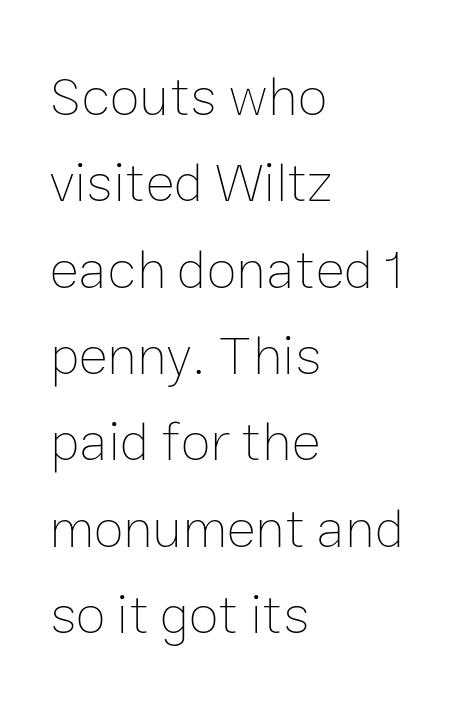
Q: Is the text bold? A: No.
Q: Is the text italic (slanted)? A: No, it is upright.
Q: Is the text underlined? A: No.
Q: How is the paragraph aligned? A: Left-aligned.
Q: Is the spacing between letters normal or unusually wide? A: Normal.
Q: Is the spacing between lines tight, normal or loose? A: Normal.
Q: Width (condensed, normal, or wide)? A: Normal.
Q: Stroke contrast? A: Low.
Q: x-height? A: Medium.
Q: Monospaced? A: No.
